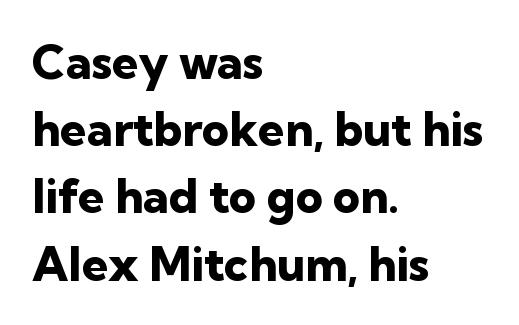
{"serif": "no", "italic": "no", "bold": "yes", "weight": "heavy", "width": "normal", "stroke_contrast": "low", "x_height": "medium", "monospaced": "no", "underline": "no", "align": "left", "line_spacing": "normal", "line_spacing_ratio": 1.43, "letter_spacing": "normal", "letter_spacing_em": 0.0, "glyph_px": 47}
